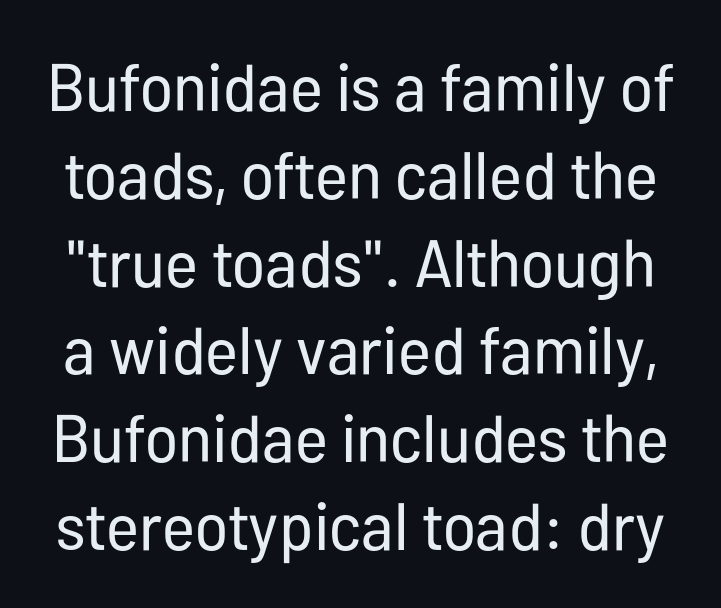
{"serif": "no", "italic": "no", "bold": "no", "weight": "regular", "width": "condensed", "stroke_contrast": "low", "x_height": "medium", "monospaced": "no", "underline": "no", "line_spacing": "normal", "line_spacing_ratio": 1.31, "letter_spacing": "normal", "letter_spacing_em": 0.0, "glyph_px": 67}
